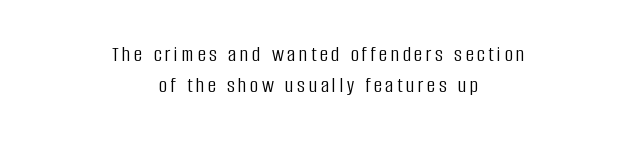
{"italic": "no", "bold": "no", "underline": "no", "align": "center", "line_spacing": "normal", "line_spacing_ratio": 1.43, "glyph_px": 22}
